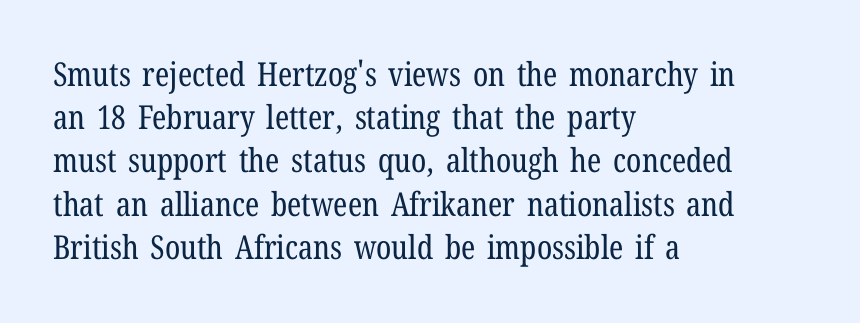
Think of a printed novel: that variable character pitch is what you see here. The letters carry serifs — small finishing strokes at the ends of their stems. A clean baseline with only descenders dipping below it. Leftover space on each line is placed entirely after the last word.
